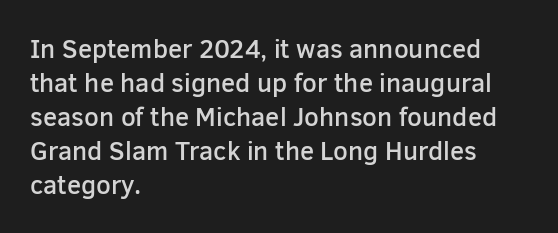
Q: Is the text bold? A: Semi-bold.
Q: Is the text italic (slanted)? A: No, it is upright.
Q: Is the text underlined? A: No.
Q: How is the paragraph aligned? A: Left-aligned.
Q: Is the spacing between letters normal or unusually wide? A: Normal.
Q: Is the spacing between lines tight, normal or loose? A: Normal.
